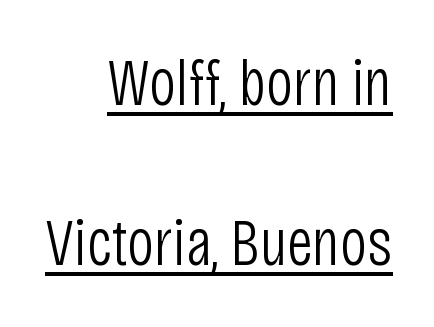
The image shows 67 px light, condensed sans-serif type, upright; set right-aligned, loose line spacing (2.39x), normal letter spacing, underlined; low stroke contrast and a large x-height.
